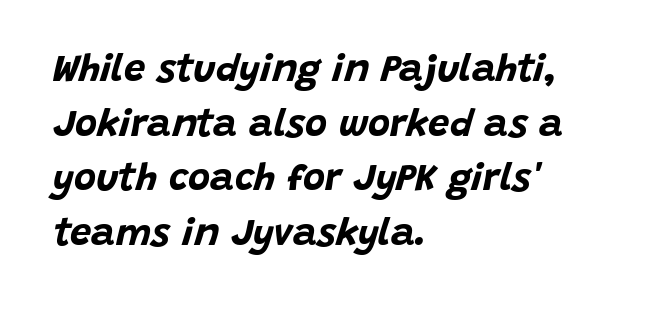
{"italic": "yes", "lean": "right", "slant_degrees": 15, "bold": "yes", "weight": "bold", "width": "normal", "stroke_contrast": "low", "x_height": "large", "monospaced": "no", "underline": "no", "align": "left", "line_spacing": "normal", "line_spacing_ratio": 1.44, "letter_spacing": "normal", "letter_spacing_em": 0.0, "glyph_px": 38}
